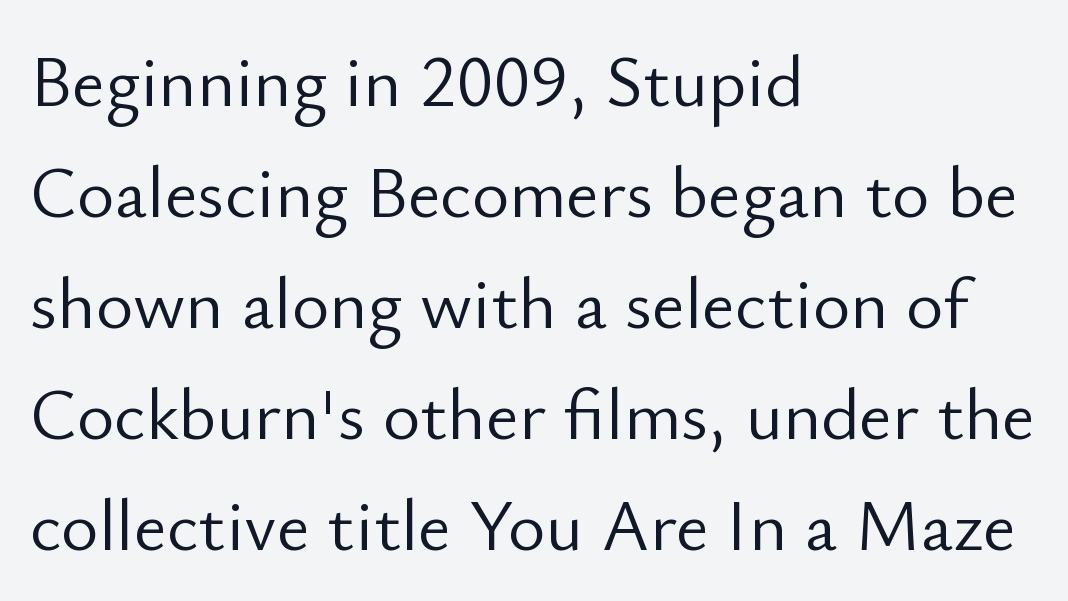
{"serif": "no", "italic": "no", "bold": "no", "weight": "light", "width": "normal", "stroke_contrast": "low", "x_height": "small", "monospaced": "no", "underline": "no", "align": "left", "line_spacing": "normal", "line_spacing_ratio": 1.54, "letter_spacing": "normal", "letter_spacing_em": 0.0, "glyph_px": 72}
